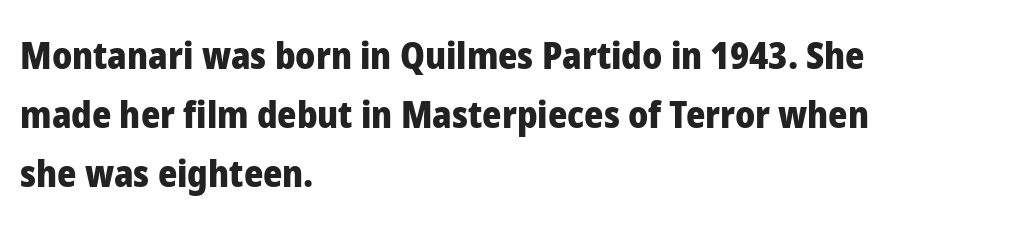
Q: Is the text bold? A: Yes.
Q: Is the text italic (slanted)? A: No, it is upright.
Q: Is the typeface a serif or a sans-serif typeface? A: Sans-serif.
Q: Is the text underlined? A: No.
Q: How is the paragraph aligned? A: Left-aligned.
Q: Is the spacing between letters normal or unusually wide? A: Normal.
Q: Is the spacing between lines tight, normal or loose? A: Normal.
Q: Width (condensed, normal, or wide)? A: Normal.
Q: Stroke contrast? A: Low.
Q: x-height? A: Medium.
Q: Monospaced? A: No.
